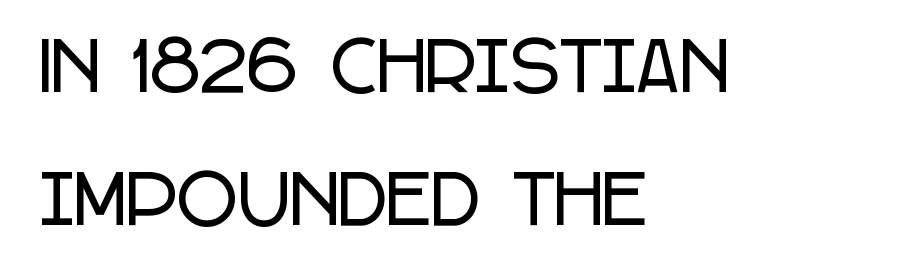
How would I describe the line gaps? Wide and relaxed. The font family rendered here belongs to the sans-serif group. The passage shown is typed in a proportional face where columns would drift. Caption: multi-line text, flush left, ragged right. Tracking value appears to be zero — textbook default spacing.
